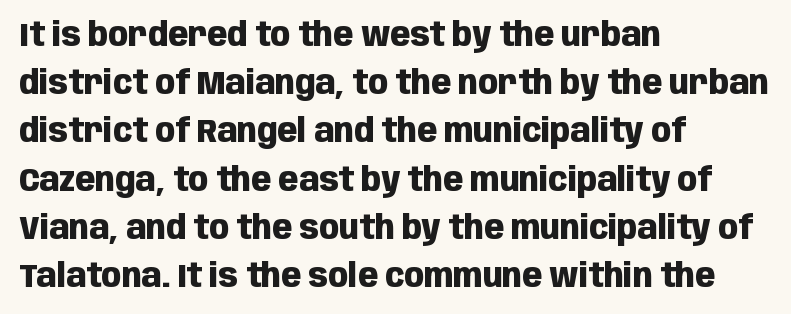
Q: Is the text bold? A: Yes.
Q: Is the text italic (slanted)? A: No, it is upright.
Q: Is the typeface a serif or a sans-serif typeface? A: Sans-serif.
Q: Is the text underlined? A: No.
Q: How is the paragraph aligned? A: Left-aligned.
Q: Is the spacing between letters normal or unusually wide? A: Normal.
Q: Is the spacing between lines tight, normal or loose? A: Normal.
Q: Width (condensed, normal, or wide)? A: Condensed.
Q: Stroke contrast? A: Low.
Q: x-height? A: Large.
Q: Monospaced? A: No.
